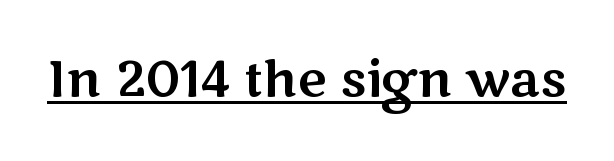
The words here are underlined. Each letter keeps its own natural width here, so spacing adapts to shape. The designer went with a sans here, leaving each stem footless. Tracking here is standard; glyphs follow each other at the usual distance. Upright lettering throughout.
